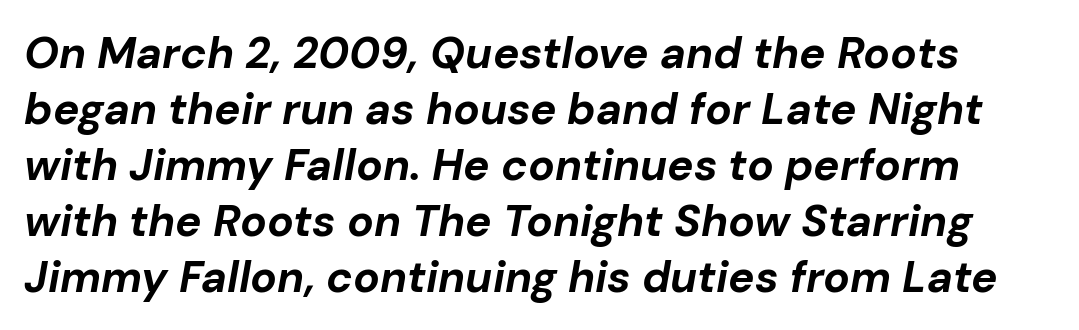
You'd pick this weight for a headline — it's a proper bold. The passage shown is typed in a proportional face where columns would drift. Type without underlining. Students, note that the glyphs here touch the page at normal intervals. Looking at the ascenders, they clearly lean. The passage shown stacks its lines at a standard gap.
